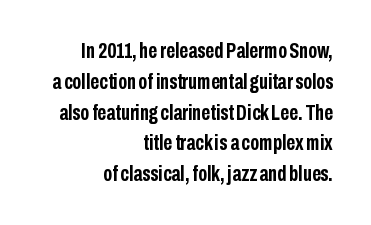
Descender tails drop into unmarked territory. What stands out about the letter spacing? Nothing — it is the standard amount. Visually the block forms a straight wall on the right and a jagged coastline on the left. Posture: straight, roman, zero tilt. Heft: maximum for text — a bold. The designer left line spacing at the default.
